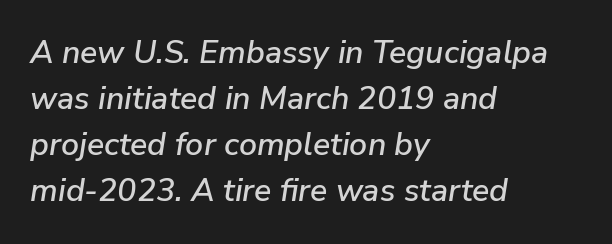
{"italic": "yes", "lean": "right", "slant_degrees": 9, "width": "normal", "stroke_contrast": "low", "x_height": "medium", "monospaced": "no", "underline": "no", "align": "left", "line_spacing": "normal", "line_spacing_ratio": 1.44, "letter_spacing": "normal", "letter_spacing_em": 0.0, "glyph_px": 32}
